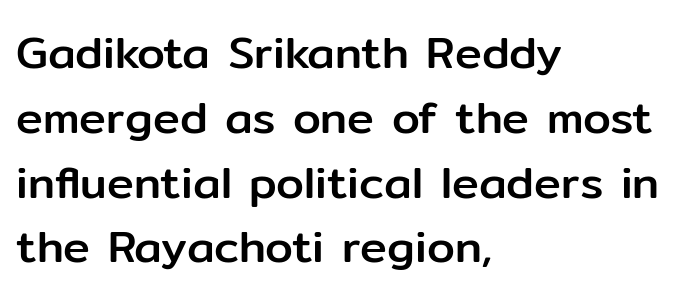
{"serif": "no", "italic": "no", "width": "normal", "stroke_contrast": "low", "x_height": "medium", "monospaced": "no", "underline": "no", "align": "left", "line_spacing": "normal", "line_spacing_ratio": 1.44, "letter_spacing": "normal", "letter_spacing_em": 0.0, "glyph_px": 45}
